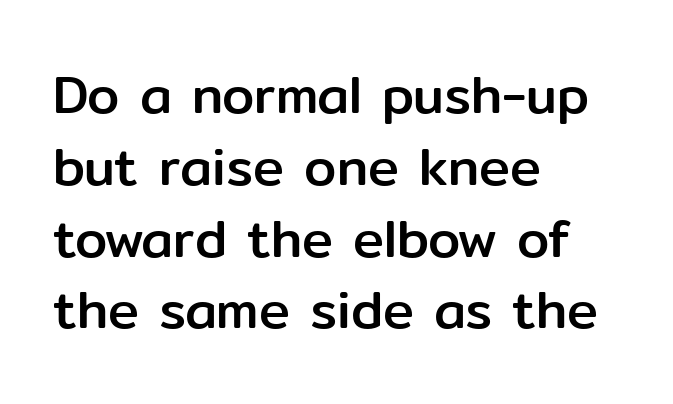
The image shows 52 px sans-serif type, upright; set left-aligned, normal line spacing (1.38x), normal letter spacing, not underlined; low stroke contrast and a medium x-height.
